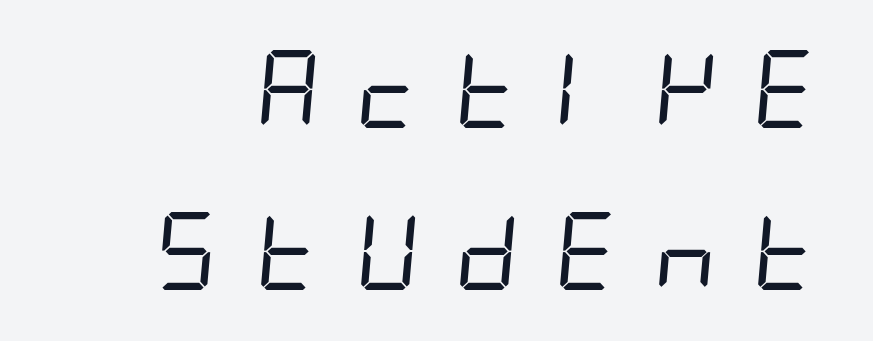
The image shows 78 px regular-weight, condensed sans-serif type; set loose line spacing (2.08x), unusually wide letter spacing (+0.33 em), not underlined; low stroke contrast and a large x-height.
